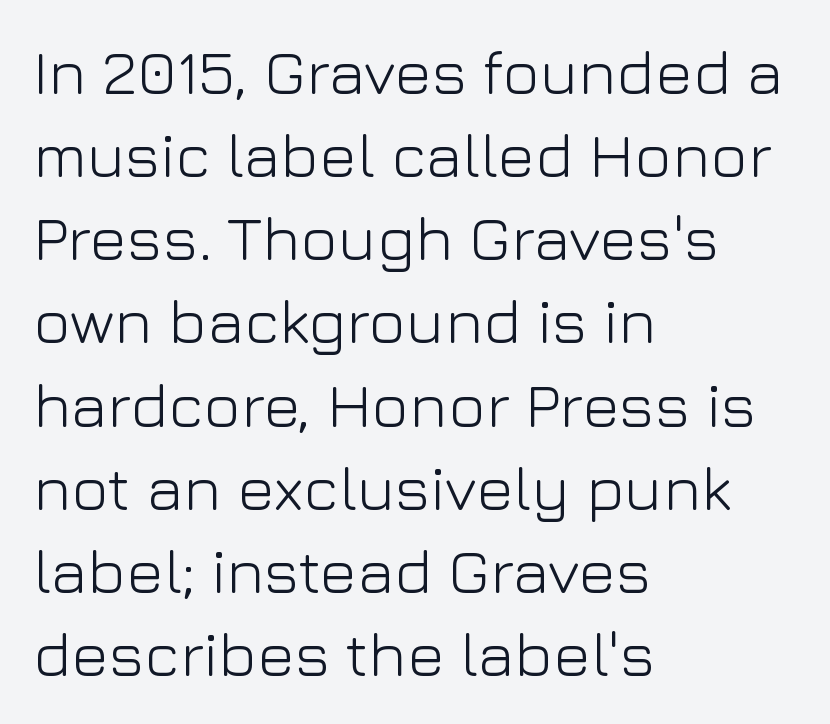
The image shows 63 px light sans-serif type, upright; set left-aligned, normal line spacing (1.32x), normal letter spacing, not underlined; low stroke contrast and a medium x-height.
